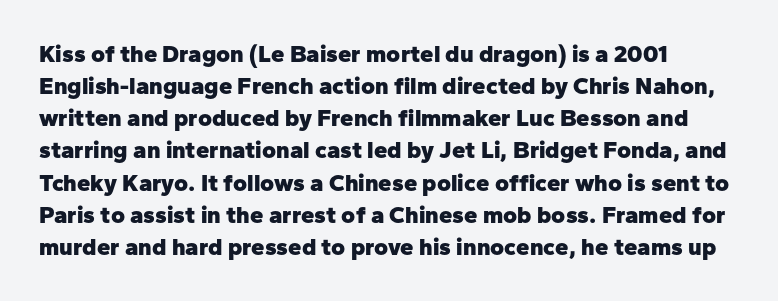
Q: Is the text bold? A: Yes.
Q: Is the text italic (slanted)? A: No, it is upright.
Q: Is the text underlined? A: No.
Q: How is the paragraph aligned? A: Left-aligned.
Q: Is the spacing between letters normal or unusually wide? A: Normal.
Q: Is the spacing between lines tight, normal or loose? A: Normal.
